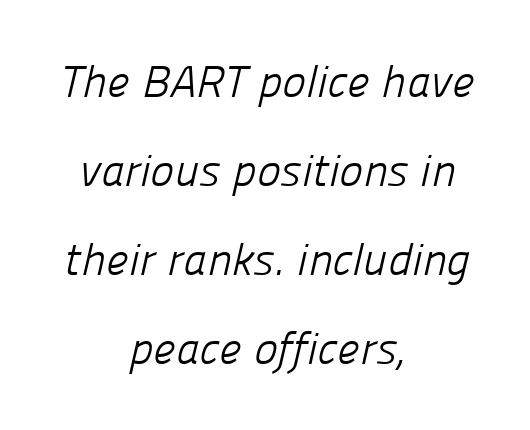
Each letter keeps its own natural width here, so spacing adapts to shape. Unmarked baselines from the first word to the last. The letterforms sit at book weight or below. The lines are spread far apart with generous leading. The rendering shows plain stroke endings on the letterforms — a sans-serif design.
